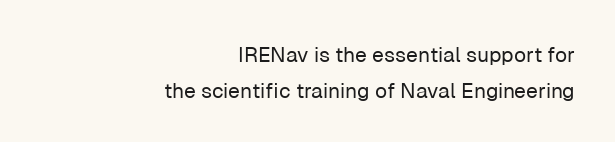
The image shows 21 px text type, upright; set right-aligned, line spacing 1.71x, normal letter spacing, not underlined.
